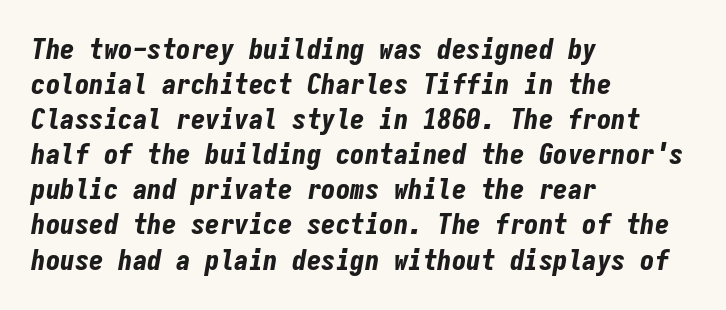
The image shows 29 px bold, condensed type, italic (leaning right), monospaced; set left-aligned, line spacing 1.21x, normal letter spacing, not underlined; low stroke contrast and a medium x-height.
